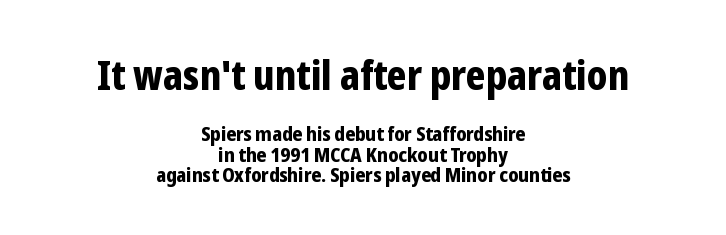
Q: Is the text bold? A: Yes.
Q: Is the text italic (slanted)? A: No, it is upright.
Q: Is the typeface a serif or a sans-serif typeface? A: Sans-serif.
Q: Is the text underlined? A: No.
Q: How is the paragraph aligned? A: Centered.
Q: Is the spacing between letters normal or unusually wide? A: Normal.
Q: Is the spacing between lines tight, normal or loose? A: Tight.
Q: Which block of text is set in a larger size, the first (top) or the second (bottom)? A: The first (top) one.
Q: Width (condensed, normal, or wide)? A: Condensed.
Q: Stroke contrast? A: Low.
Q: x-height? A: Medium.
Q: Monospaced? A: No.
